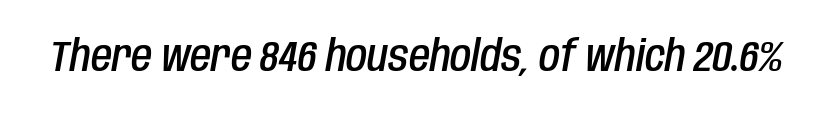
The image shows 43 px semibold, condensed type, italic (leaning right); set normal letter spacing, not underlined; low stroke contrast and a large x-height.
